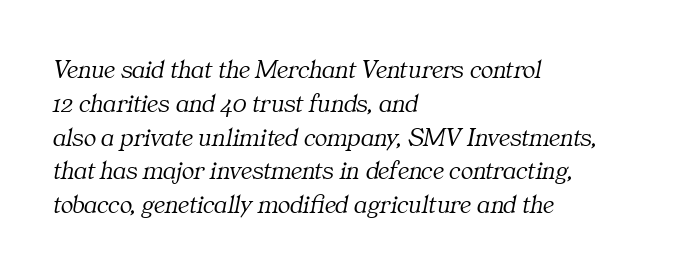
{"italic": "yes", "lean": "right", "slant_degrees": 11, "bold": "no", "underline": "no", "align": "left", "line_spacing": "normal", "line_spacing_ratio": 1.3, "letter_spacing": "normal", "letter_spacing_em": 0.0, "glyph_px": 26}
